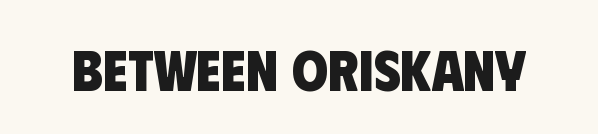
These lines carry a lot of weight — the face is fully bold. The specimen omits any rule beneath the text block's lines. The type family on display is of the sans-serif kind. Here the designer chose a conventional face with non-uniform glyph widths. Each word holds together tightly as a unit, with standard inter-letter gaps.
